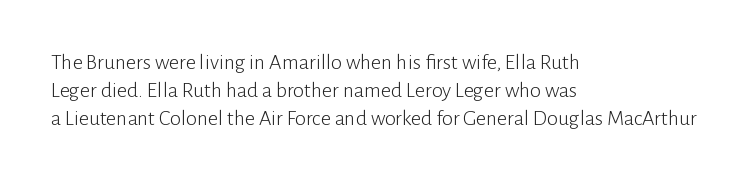
The image shows 22 px text type, upright; set left-aligned, normal line spacing (1.27x), normal letter spacing, not underlined.
